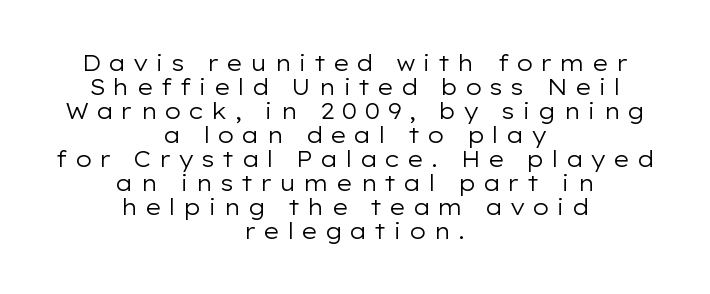
Q: Is the text bold? A: No.
Q: Is the text italic (slanted)? A: No, it is upright.
Q: Is the text underlined? A: No.
Q: How is the paragraph aligned? A: Centered.
Q: Is the spacing between letters normal or unusually wide? A: Unusually wide.
Q: Is the spacing between lines tight, normal or loose? A: Tight.
